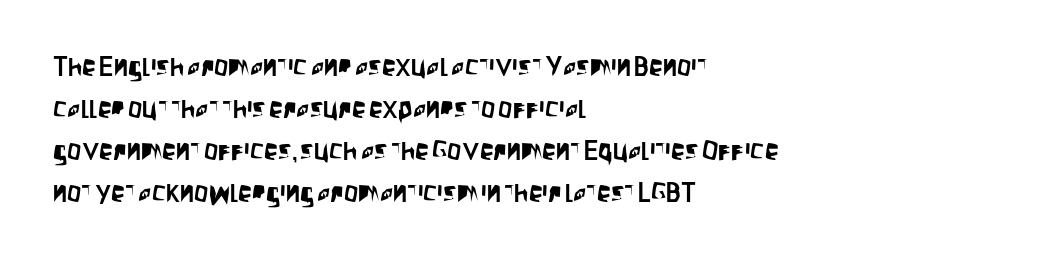
The image shows 28 px condensed sans-serif type, upright; set left-aligned, normal line spacing (1.5x), normal letter spacing, not underlined; low stroke contrast and a large x-height.
